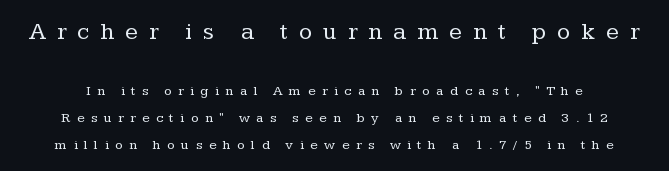
Tracking value appears strongly positive — letters spread wide. Stems here are at most as thick as an everyday book face. Top chunk: large. Bottom chunk: small. This sample uses an upright cut, with every glyph sitting square on the baseline.
